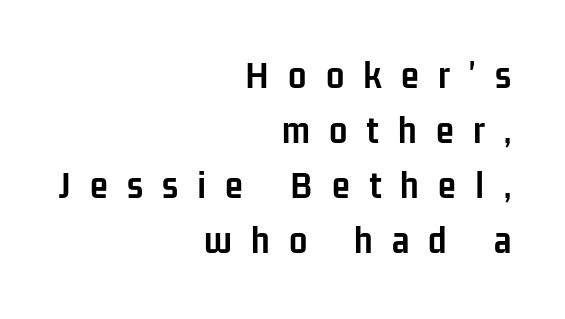
Q: Is the text bold? A: Yes.
Q: Is the text italic (slanted)? A: No, it is upright.
Q: Is the typeface a serif or a sans-serif typeface? A: Sans-serif.
Q: Is the text underlined? A: No.
Q: How is the paragraph aligned? A: Right-aligned.
Q: Is the spacing between letters normal or unusually wide? A: Unusually wide.
Q: Is the spacing between lines tight, normal or loose? A: Normal.
Q: Width (condensed, normal, or wide)? A: Condensed.
Q: Stroke contrast? A: Low.
Q: x-height? A: Medium.
Q: Monospaced? A: No.
